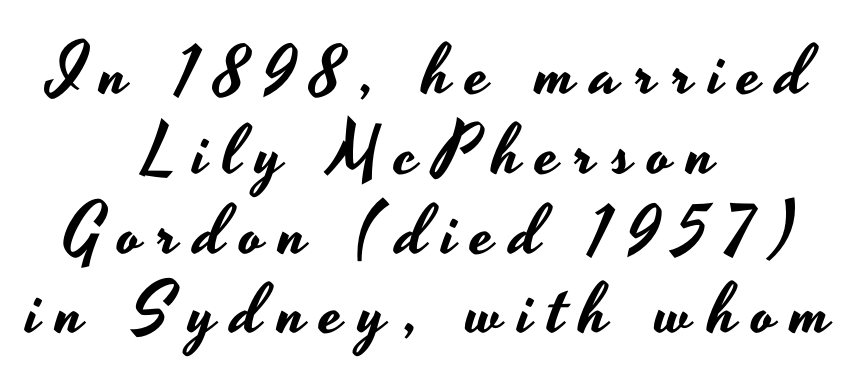
The horizontal fit of the characters is loose and conspicuously gappy. Serifs: no, the terminals of the letterforms are clean. Teacher's note: observe the equal gaps on both sides — that is centered alignment.
